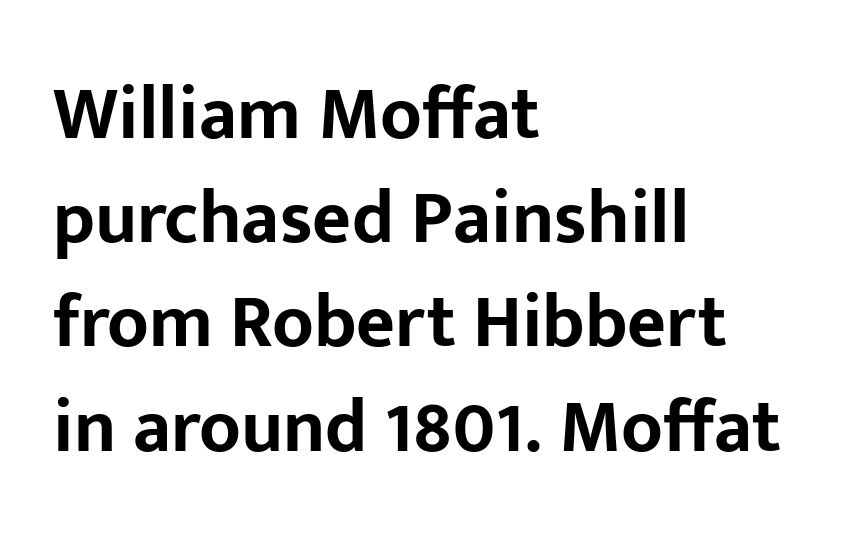
The image shows 75 px bold sans-serif type, upright; set left-aligned, normal line spacing (1.39x), normal letter spacing, not underlined; low stroke contrast and a medium x-height.
